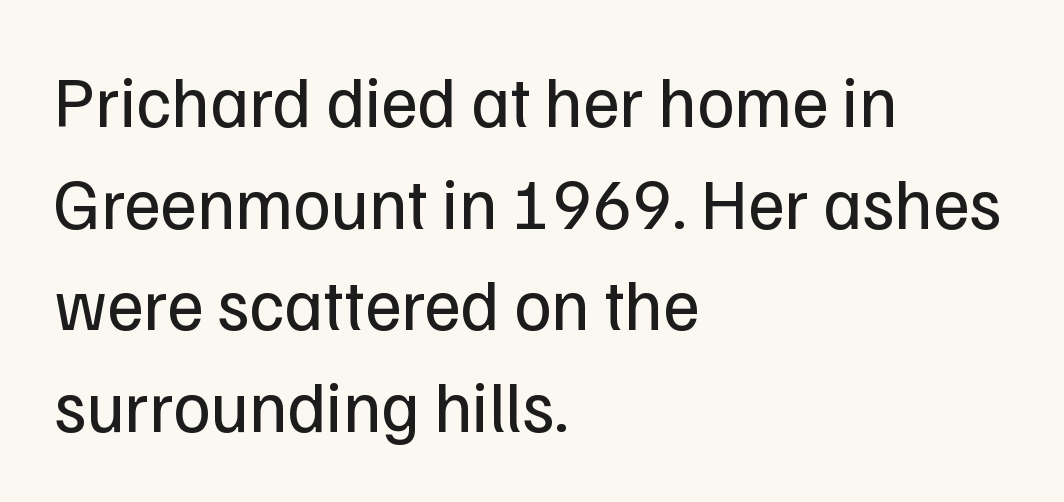
Q: Is the text bold? A: No.
Q: Is the text italic (slanted)? A: No, it is upright.
Q: Is the typeface a serif or a sans-serif typeface? A: Sans-serif.
Q: Is the text underlined? A: No.
Q: How is the paragraph aligned? A: Left-aligned.
Q: Is the spacing between letters normal or unusually wide? A: Normal.
Q: Is the spacing between lines tight, normal or loose? A: Normal.
Q: Width (condensed, normal, or wide)? A: Normal.
Q: Stroke contrast? A: Low.
Q: x-height? A: Medium.
Q: Monospaced? A: No.
